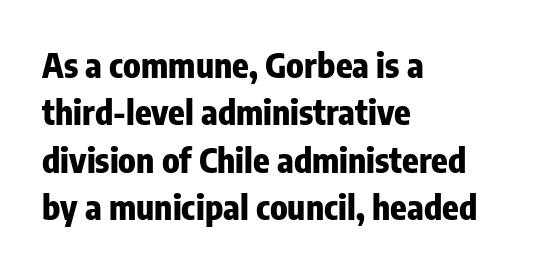
The image shows 34 px heavy, condensed sans-serif type, upright; set left-aligned, normal line spacing (1.39x), normal letter spacing, not underlined; low stroke contrast and a medium x-height.
